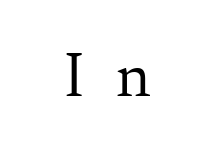
Q: Is the text bold? A: No.
Q: Is the text italic (slanted)? A: No, it is upright.
Q: Is the typeface a serif or a sans-serif typeface? A: Serif.
Q: Is the text underlined? A: No.
Q: Is the spacing between letters normal or unusually wide? A: Unusually wide.
Q: Width (condensed, normal, or wide)? A: Normal.
Q: Stroke contrast? A: Medium.
Q: x-height? A: Small.
Q: Monospaced? A: No.
